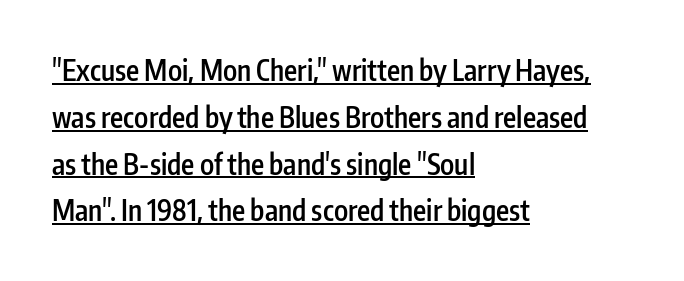
Q: Is the text bold? A: Semi-bold.
Q: Is the text italic (slanted)? A: No, it is upright.
Q: Is the typeface a serif or a sans-serif typeface? A: Sans-serif.
Q: Is the text underlined? A: Yes.
Q: How is the paragraph aligned? A: Left-aligned.
Q: Is the spacing between letters normal or unusually wide? A: Normal.
Q: Is the spacing between lines tight, normal or loose? A: Normal.
Q: Width (condensed, normal, or wide)? A: Condensed.
Q: Stroke contrast? A: Low.
Q: x-height? A: Medium.
Q: Monospaced? A: No.
